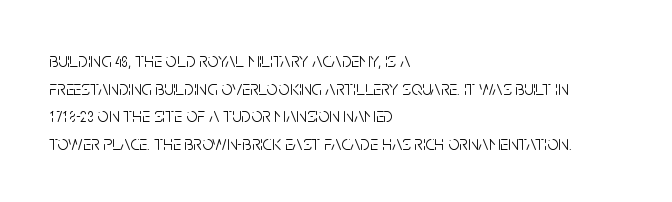
The image shows 20 px text type, upright; set left-aligned, normal line spacing (1.38x), normal letter spacing, not underlined.
